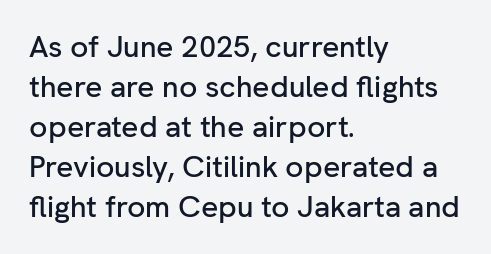
Q: Is the text italic (slanted)? A: No, it is upright.
Q: Is the typeface a serif or a sans-serif typeface? A: Sans-serif.
Q: Is the text underlined? A: No.
Q: How is the paragraph aligned? A: Left-aligned.
Q: Is the spacing between letters normal or unusually wide? A: Normal.
Q: Is the spacing between lines tight, normal or loose? A: Normal.
Q: Width (condensed, normal, or wide)? A: Normal.
Q: Stroke contrast? A: Low.
Q: x-height? A: Medium.
Q: Monospaced? A: No.
